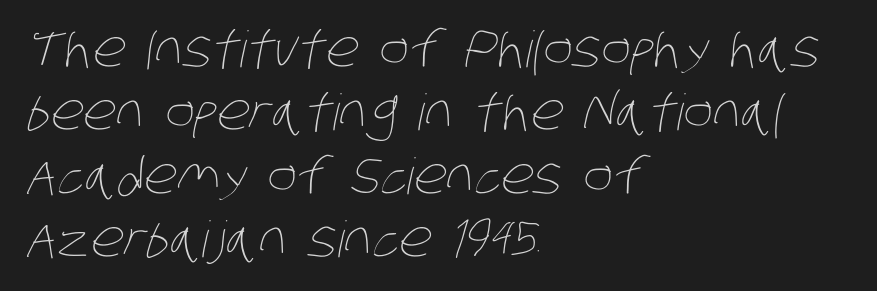
Q: Is the text bold? A: No.
Q: Is the text underlined? A: No.
Q: How is the paragraph aligned? A: Left-aligned.
Q: Is the spacing between letters normal or unusually wide? A: Normal.
Q: Is the spacing between lines tight, normal or loose? A: Normal.
Q: Width (condensed, normal, or wide)? A: Condensed.
Q: Stroke contrast? A: Low.
Q: x-height? A: Large.
Q: Monospaced? A: No.
